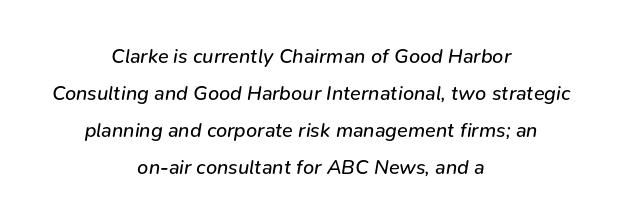
Q: Is the text bold? A: No.
Q: Is the text italic (slanted)? A: Yes, it leans right by about 9 degrees.
Q: Is the text underlined? A: No.
Q: How is the paragraph aligned? A: Centered.
Q: Is the spacing between letters normal or unusually wide? A: Normal.
